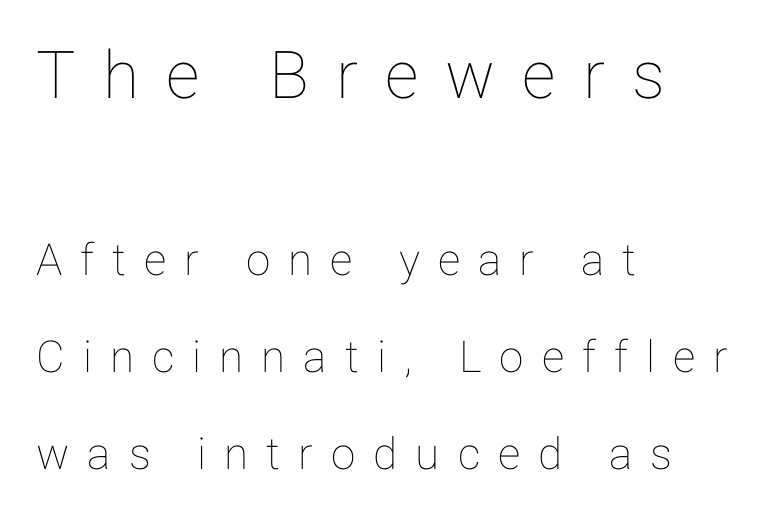
Style check: upright. Descender tails drop into unmarked territory. The setting favours the left margin, as ordinary paragraphs usually do. Vertically, the passage feels expansive, rows floating well apart. Observe the wide spacing: letters keep a clear distance from each other.
